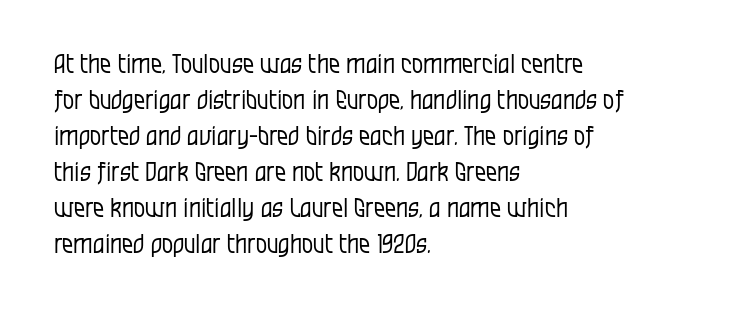
The rendering anchors every line to the left-hand side. Words appear dense and cohesive because spacing is normal. Does the leading feel generous? No, just average. A quiet, ordinary-to-light weight characterises the typeface.
